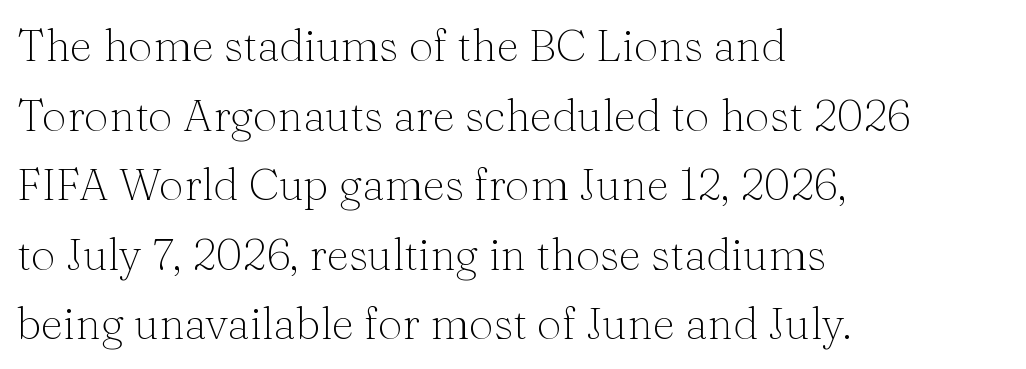
Q: Is the text bold? A: No.
Q: Is the text italic (slanted)? A: No, it is upright.
Q: Is the typeface a serif or a sans-serif typeface? A: Serif.
Q: Is the text underlined? A: No.
Q: How is the paragraph aligned? A: Left-aligned.
Q: Is the spacing between letters normal or unusually wide? A: Normal.
Q: Is the spacing between lines tight, normal or loose? A: Normal.
Q: Width (condensed, normal, or wide)? A: Normal.
Q: Stroke contrast? A: Medium.
Q: x-height? A: Medium.
Q: Monospaced? A: No.
